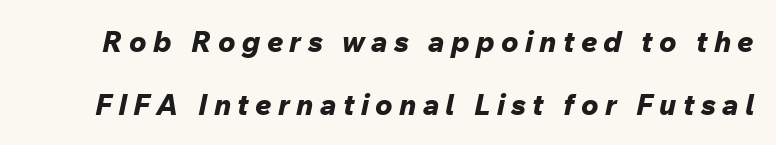
Substantial extra tracking has been applied to these lines. Any mark beneath the type? The region is blank. Each new line begins a long way beneath the previous one. Proportional: the letters do not fall into vertical columns.
